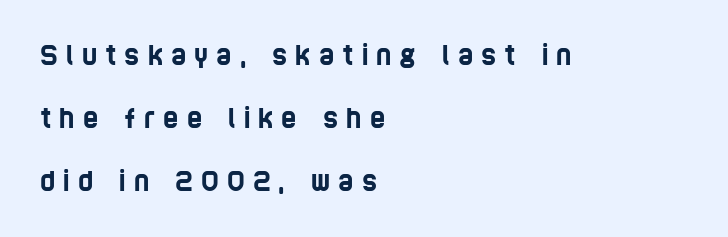
Q: Is the text underlined? A: No.
Q: How is the paragraph aligned? A: Left-aligned.
Q: Is the spacing between letters normal or unusually wide? A: Unusually wide.
Q: Is the spacing between lines tight, normal or loose? A: Loose.
